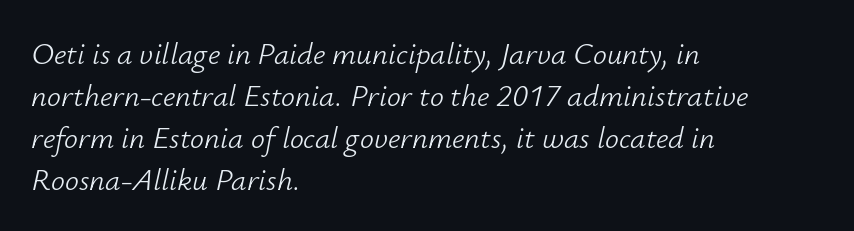
Italic: yes, the glyphs are oblique. Spacing verdict: proportional, widths tailored to each character. Each new line begins a customary step beneath the previous one. Compared with typical body copy, the letter spacing here is the same.
